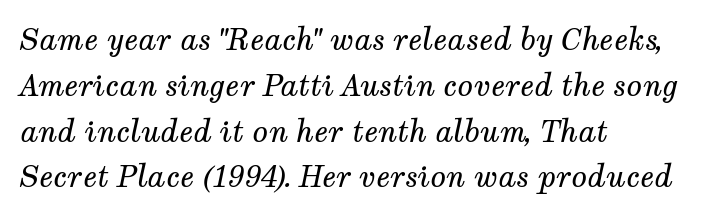
{"serif": "yes", "italic": "yes", "lean": "right", "slant_degrees": 12, "bold": "no", "weight": "regular", "width": "normal", "stroke_contrast": "medium", "x_height": "medium", "monospaced": "no", "underline": "no", "align": "left", "line_spacing": "normal", "line_spacing_ratio": 1.58, "letter_spacing": "normal", "letter_spacing_em": 0.0, "glyph_px": 29}
